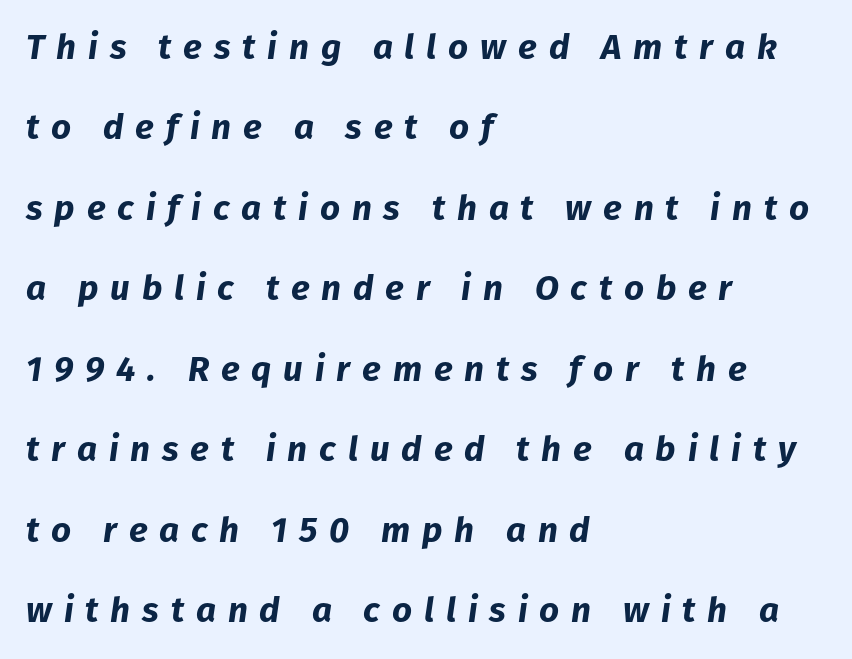
Q: Is the text bold? A: Yes.
Q: Is the text italic (slanted)? A: Yes, it leans right by about 8 degrees.
Q: Is the text underlined? A: No.
Q: How is the paragraph aligned? A: Left-aligned.
Q: Is the spacing between letters normal or unusually wide? A: Unusually wide.
Q: Is the spacing between lines tight, normal or loose? A: Loose.
Q: Width (condensed, normal, or wide)? A: Normal.
Q: Stroke contrast? A: Low.
Q: x-height? A: Medium.
Q: Monospaced? A: No.
